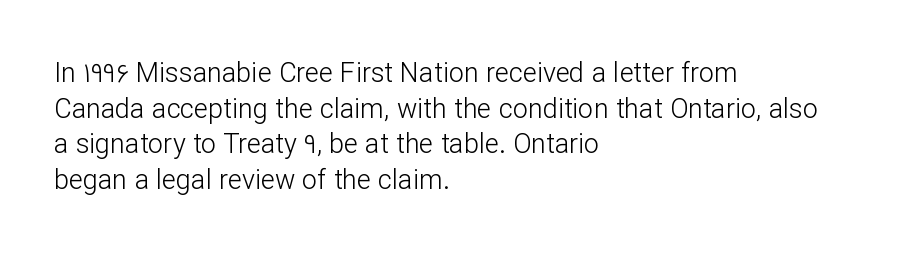
{"italic": "no", "bold": "no", "underline": "no", "align": "left", "line_spacing": "normal", "line_spacing_ratio": 1.32, "letter_spacing": "normal", "letter_spacing_em": 0.0, "glyph_px": 27}
